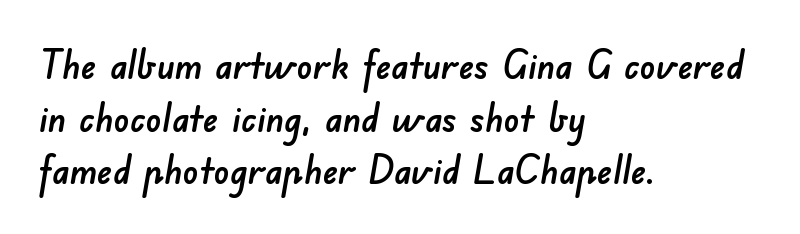
Q: Is the typeface a serif or a sans-serif typeface? A: Sans-serif.
Q: Is the text underlined? A: No.
Q: How is the paragraph aligned? A: Left-aligned.
Q: Is the spacing between letters normal or unusually wide? A: Normal.
Q: Is the spacing between lines tight, normal or loose? A: Normal.
Q: Width (condensed, normal, or wide)? A: Normal.
Q: Stroke contrast? A: Low.
Q: x-height? A: Small.
Q: Monospaced? A: No.
